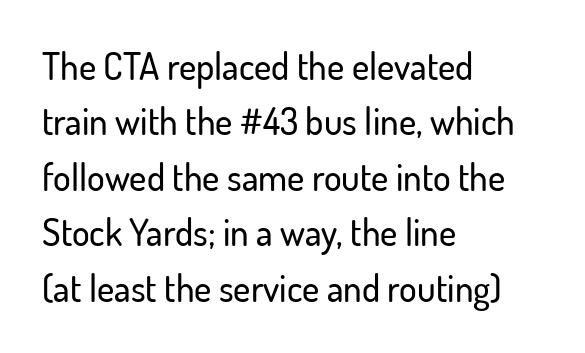
The image shows 37 px sans-serif type, upright; set left-aligned, normal line spacing (1.5x), normal letter spacing, not underlined; low stroke contrast and a small x-height.
